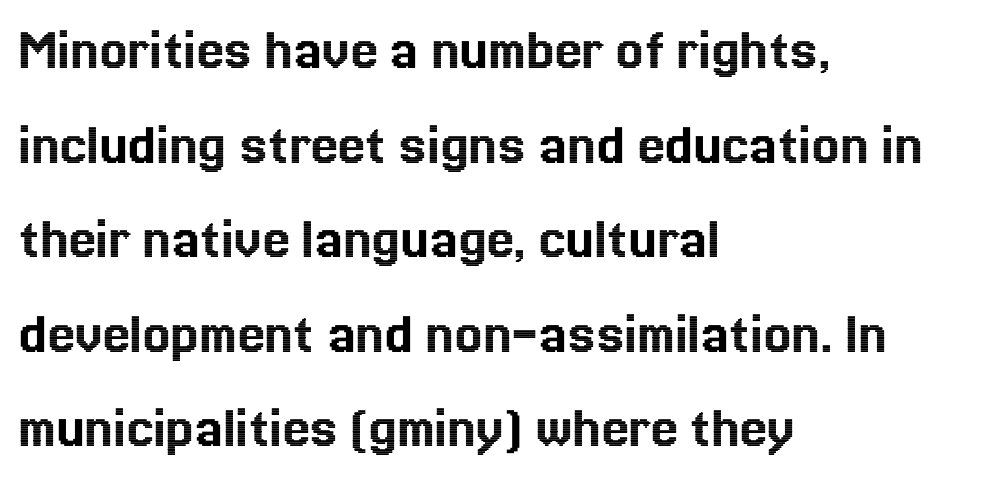
Successive baselines arrive at the customary interval. The space directly below the letters is spotless. A typesetter would call this zero additional tracking. Each letter keeps its own natural width here, so spacing adapts to shape.
